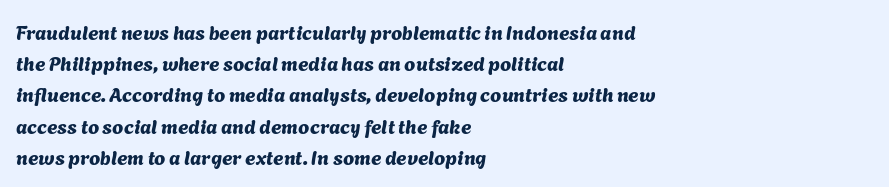
Q: Is the text underlined? A: No.
Q: How is the paragraph aligned? A: Left-aligned.
Q: Is the spacing between letters normal or unusually wide? A: Normal.
Q: Is the spacing between lines tight, normal or loose? A: Normal.
